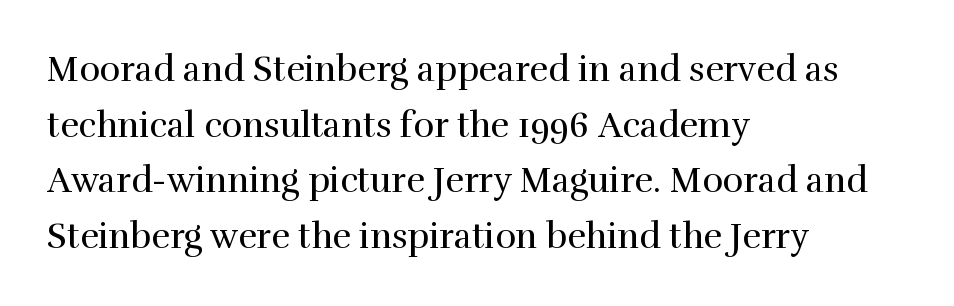
{"serif": "yes", "italic": "no", "bold": "no", "weight": "regular", "width": "normal", "stroke_contrast": "high", "x_height": "medium", "monospaced": "no", "underline": "no", "align": "left", "line_spacing": "normal", "line_spacing_ratio": 1.59, "letter_spacing": "normal", "letter_spacing_em": 0.0, "glyph_px": 35}
